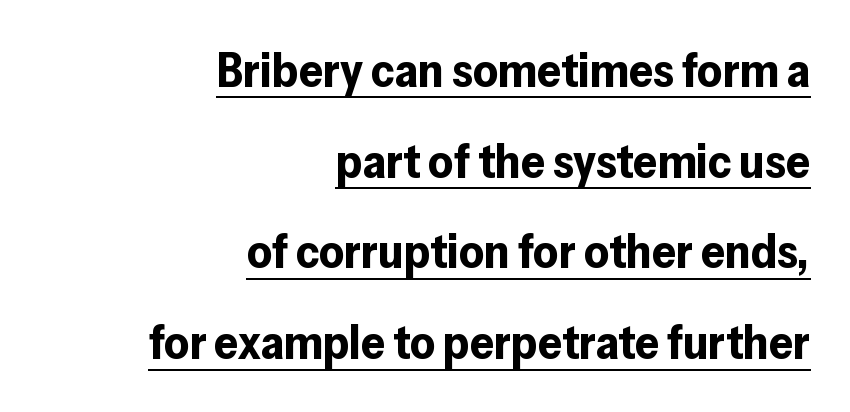
Q: Is the text bold? A: Yes.
Q: Is the text italic (slanted)? A: No, it is upright.
Q: Is the typeface a serif or a sans-serif typeface? A: Sans-serif.
Q: Is the text underlined? A: Yes.
Q: How is the paragraph aligned? A: Right-aligned.
Q: Is the spacing between letters normal or unusually wide? A: Normal.
Q: Width (condensed, normal, or wide)? A: Normal.
Q: Stroke contrast? A: Low.
Q: x-height? A: Medium.
Q: Monospaced? A: No.
